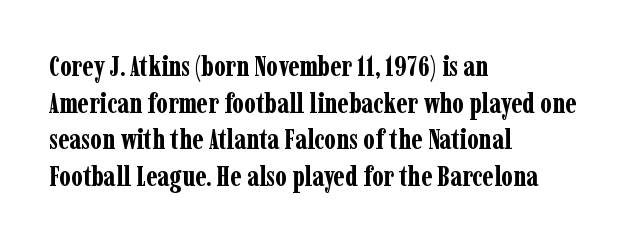
Q: Is the text bold? A: Yes.
Q: Is the text italic (slanted)? A: No, it is upright.
Q: Is the typeface a serif or a sans-serif typeface? A: Serif.
Q: Is the text underlined? A: No.
Q: How is the paragraph aligned? A: Left-aligned.
Q: Is the spacing between letters normal or unusually wide? A: Normal.
Q: Is the spacing between lines tight, normal or loose? A: Normal.
Q: Width (condensed, normal, or wide)? A: Condensed.
Q: Stroke contrast? A: Low.
Q: x-height? A: Medium.
Q: Monospaced? A: No.
